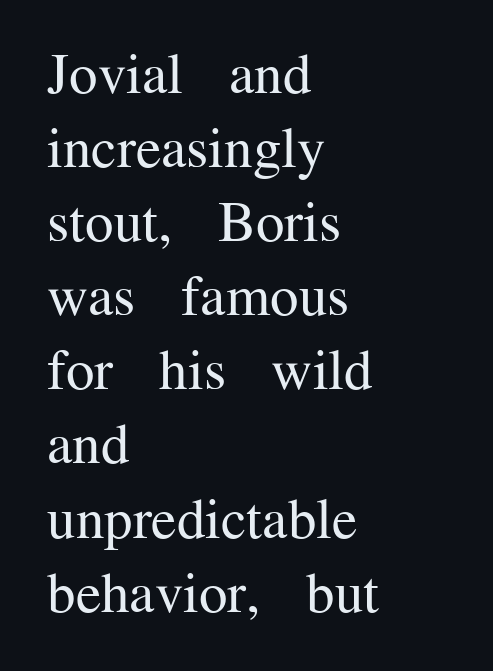
A typesetter would call this proportional, since set widths differ per character. Nobody drew a line under any word here. This sample is left-justified, so line endings fall wherever the words run out. A normal amount of white space separates one row of letters from the next.
